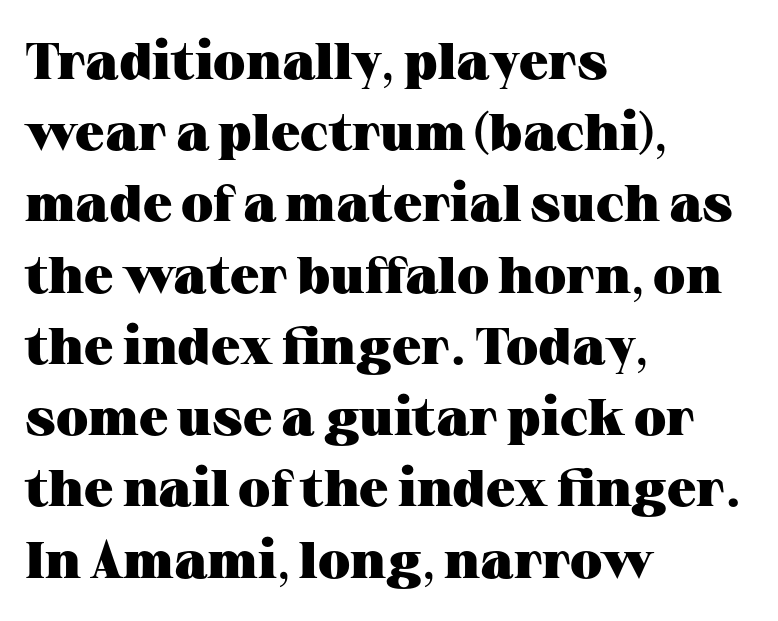
This block has exactly the height ordinary leading produces. Beneath every word, the page is bare. Observe the serifs anchoring each vertical stroke in this sample. You could not count columns in this text — the font is proportionally spaced. Every letter is thick-stroked: bold, no question. In CSS terms this would be text-align: left.
